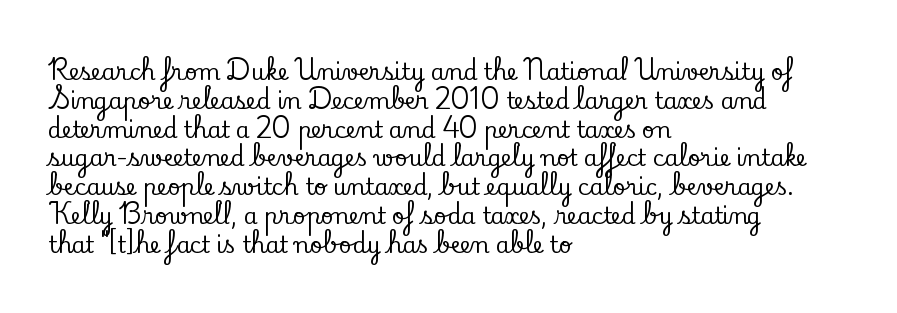
{"italic": "no", "underline": "no", "align": "left", "line_spacing": "normal", "line_spacing_ratio": 1.31, "letter_spacing": "normal", "letter_spacing_em": 0.0, "glyph_px": 22}
